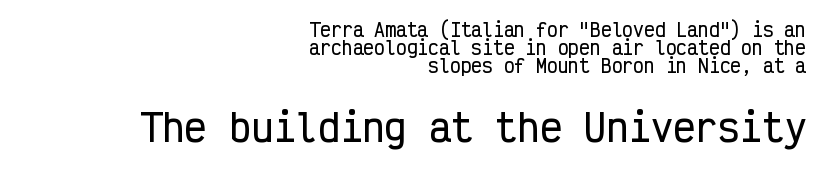
The image shows 37 px condensed sans-serif type, upright, monospaced; set right-aligned, tight line spacing (1.0x), normal letter spacing, not underlined; the second (bottom) block is 2.06x larger; low stroke contrast and a medium x-height.
